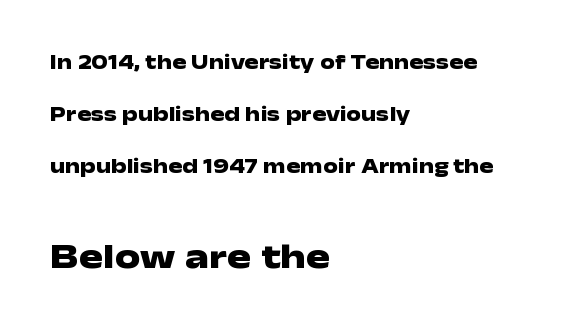
These lines carry a lot of weight — the face is fully bold. Visually the block forms a straight wall on the left and a jagged coastline on the right. The vertical gap from one line to the next is large. A typesetter would call this zero additional tracking.
